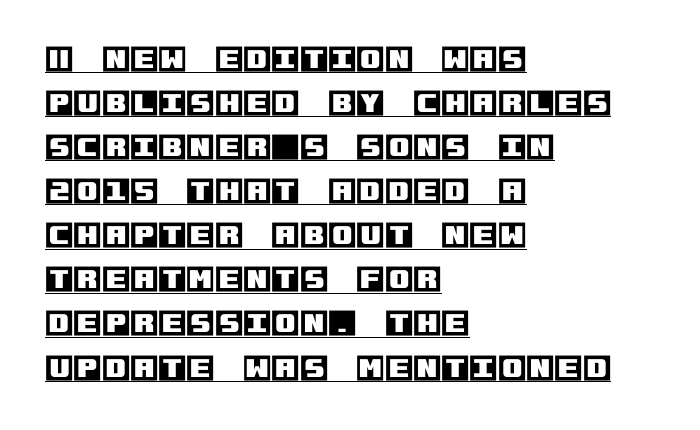
Q: Is the text italic (slanted)? A: No, it is upright.
Q: Is the text underlined? A: Yes.
Q: How is the paragraph aligned? A: Left-aligned.
Q: Is the spacing between letters normal or unusually wide? A: Normal.
Q: Is the spacing between lines tight, normal or loose? A: Normal.
Q: Width (condensed, normal, or wide)? A: Normal.
Q: x-height? A: Large.
